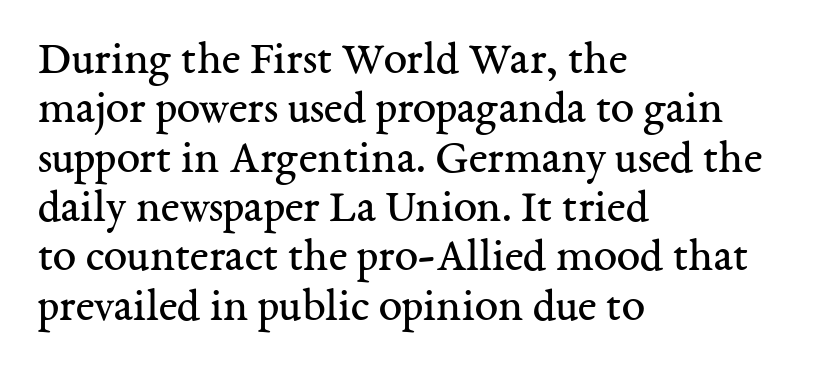
The image shows 47 px regular-weight serif type, upright; set left-aligned, tight line spacing (1.05x), normal letter spacing, not underlined; medium stroke contrast and a medium x-height.
